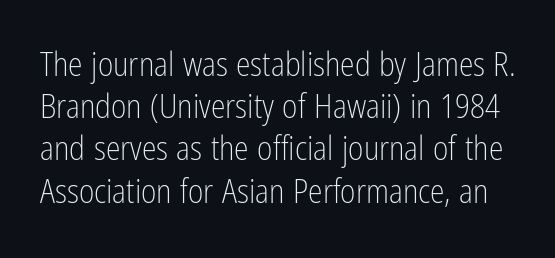
The image shows 33 px light, condensed sans-serif type, upright; set normal line spacing (1.28x), normal letter spacing, not underlined; low stroke contrast and a medium x-height.
